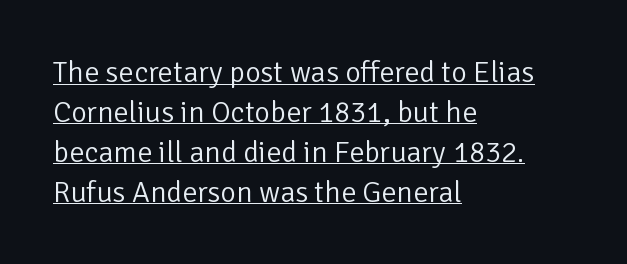
{"serif": "no", "italic": "no", "bold": "no", "weight": "light", "width": "normal", "stroke_contrast": "low", "x_height": "medium", "monospaced": "no", "underline": "yes", "align": "left", "line_spacing": "normal", "line_spacing_ratio": 1.33, "letter_spacing": "normal", "letter_spacing_em": 0.0, "glyph_px": 30}
